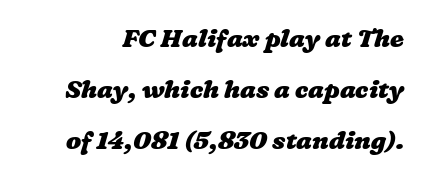
Q: Is the text bold? A: Yes.
Q: Is the text underlined? A: No.
Q: Is the spacing between letters normal or unusually wide? A: Normal.
Q: Is the spacing between lines tight, normal or loose? A: Loose.
